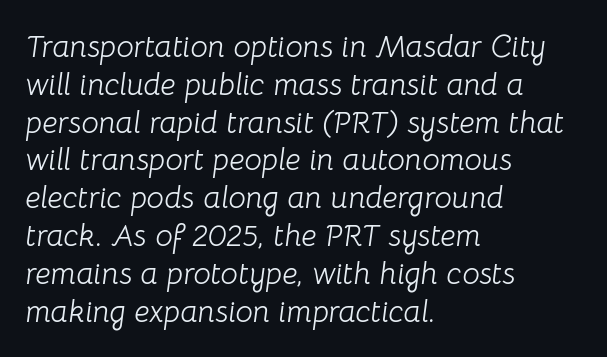
Is the letter spacing exaggerated? No — it looks like the ordinary default. A light-to-regular cut is what we see here. No word sits above an underline. It's the slanting kind of type. Visually the block forms a straight wall on the left and a jagged coastline on the right. Looks like regular typesetting: each glyph gets only the width it needs.
